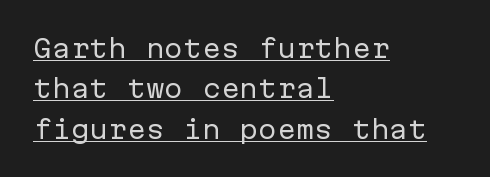
Q: Is the text bold? A: No.
Q: Is the text italic (slanted)? A: No, it is upright.
Q: Is the text underlined? A: Yes.
Q: How is the paragraph aligned? A: Left-aligned.
Q: Is the spacing between letters normal or unusually wide? A: Normal.
Q: Is the spacing between lines tight, normal or loose? A: Normal.
